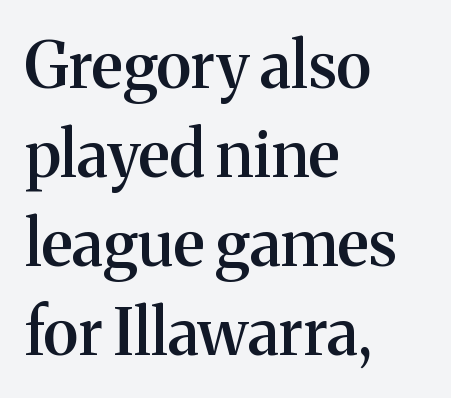
The image shows 64 px semibold serif type, upright; set left-aligned, normal line spacing (1.39x), normal letter spacing, not underlined; medium stroke contrast and a medium x-height.
